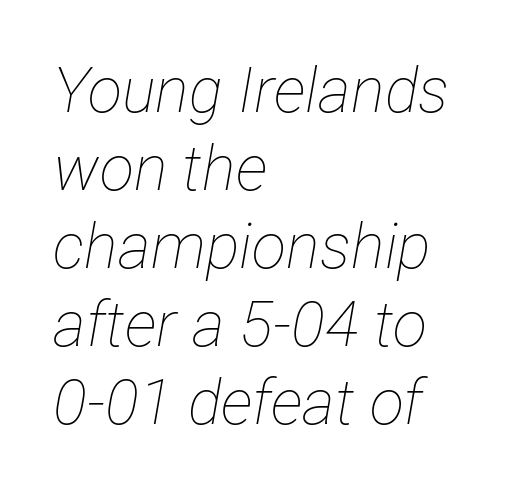
The image shows 63 px thin, condensed type, italic (leaning right); set left-aligned, line spacing 1.24x, normal letter spacing, not underlined; low stroke contrast and a medium x-height.
